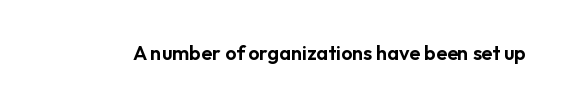
The image shows 20 px text type, upright; set normal letter spacing, not underlined.
